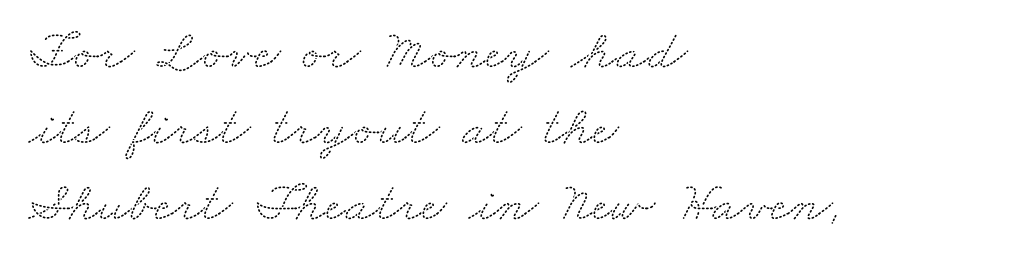
The image shows 56 px wide serif type; set left-aligned, normal line spacing (1.36x), normal letter spacing, not underlined; medium stroke contrast and a small x-height.
